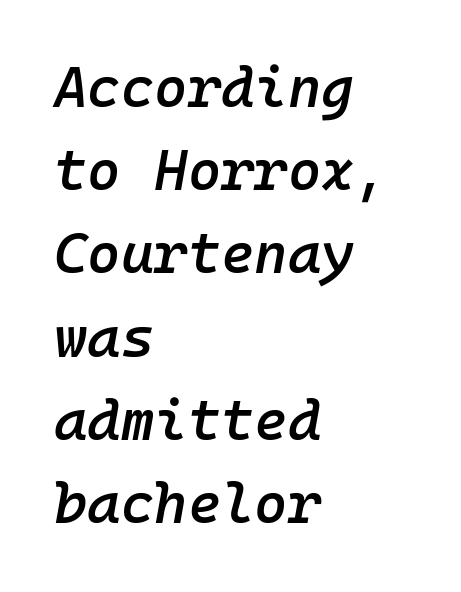
Q: Is the text bold? A: Semi-bold.
Q: Is the text italic (slanted)? A: Yes, it leans right by about 10 degrees.
Q: Is the text underlined? A: No.
Q: How is the paragraph aligned? A: Left-aligned.
Q: Is the spacing between letters normal or unusually wide? A: Normal.
Q: Is the spacing between lines tight, normal or loose? A: Normal.
Q: Width (condensed, normal, or wide)? A: Normal.
Q: Stroke contrast? A: Low.
Q: x-height? A: Medium.
Q: Monospaced? A: Yes.
